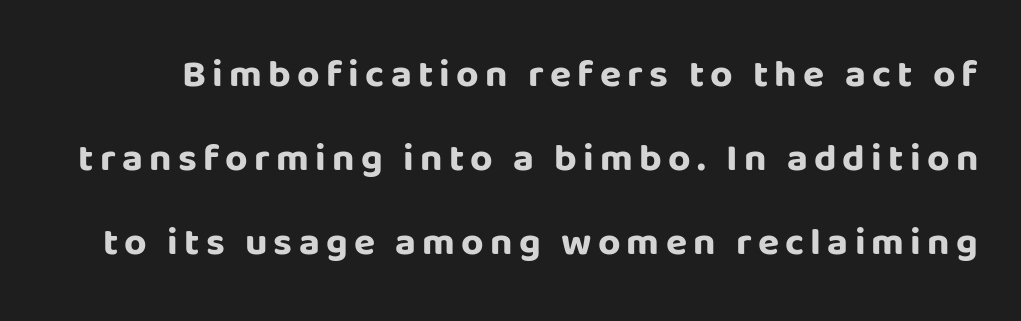
{"serif": "no", "italic": "no", "bold": "yes", "weight": "bold", "width": "normal", "stroke_contrast": "low", "x_height": "large", "monospaced": "no", "underline": "no", "line_spacing": "loose", "line_spacing_ratio": 2.16, "glyph_px": 39}
